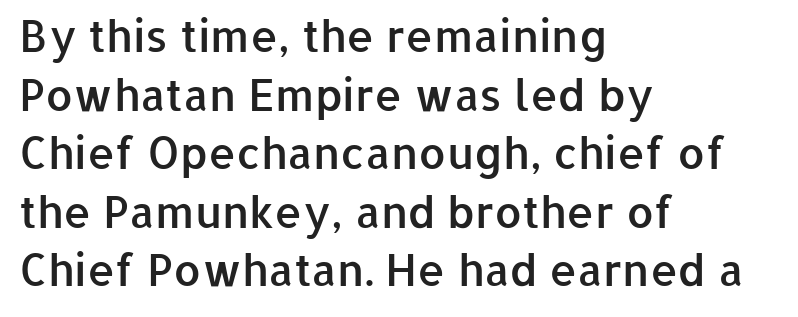
The image shows 44 px semibold sans-serif type, upright; set left-aligned, normal line spacing (1.33x), normal letter spacing, not underlined; low stroke contrast and a medium x-height.
